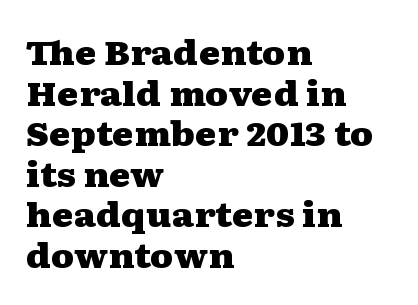
The font family rendered here belongs to the serif group. Is this a fixed-width face? No — the glyphs have proportional, varying widths. There is no visible air inserted between adjacent glyphs. These words are printed bold, with thick strokes throughout.
